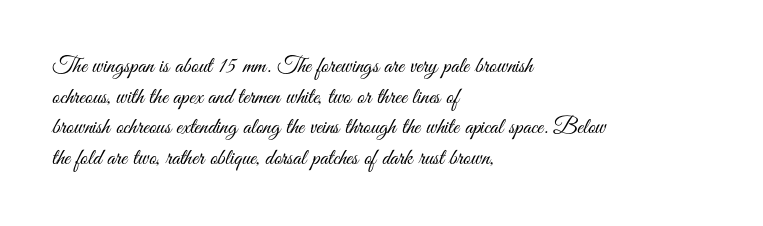
{"bold": "no", "underline": "no", "align": "left", "line_spacing": "normal", "line_spacing_ratio": 1.33, "letter_spacing": "normal", "letter_spacing_em": 0.0, "glyph_px": 23}
